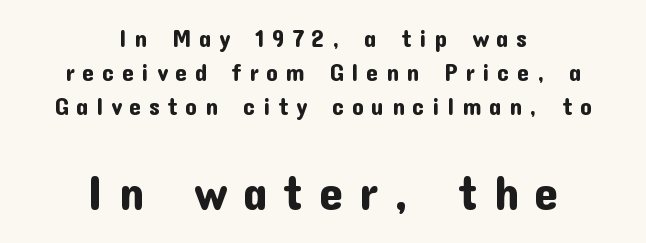
The image shows 48 px sans-serif type, upright; set centered, normal line spacing (1.41x), unusually wide letter spacing (+0.32 em), not underlined; the second (bottom) block is 2.0x larger; low stroke contrast and a medium x-height.
